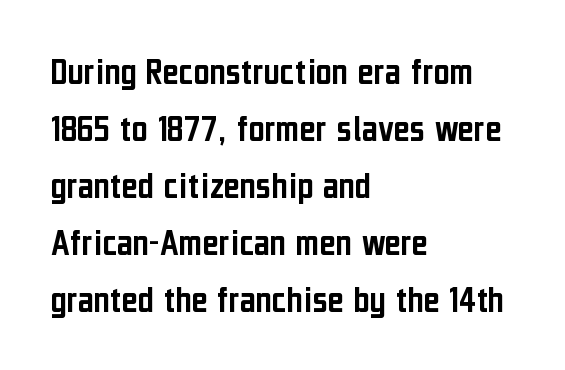
Q: Is the text italic (slanted)? A: No, it is upright.
Q: Is the typeface a serif or a sans-serif typeface? A: Sans-serif.
Q: Is the text underlined? A: No.
Q: How is the paragraph aligned? A: Left-aligned.
Q: Is the spacing between letters normal or unusually wide? A: Normal.
Q: Is the spacing between lines tight, normal or loose? A: Normal.
Q: Width (condensed, normal, or wide)? A: Condensed.
Q: Stroke contrast? A: Low.
Q: x-height? A: Medium.
Q: Monospaced? A: No.
